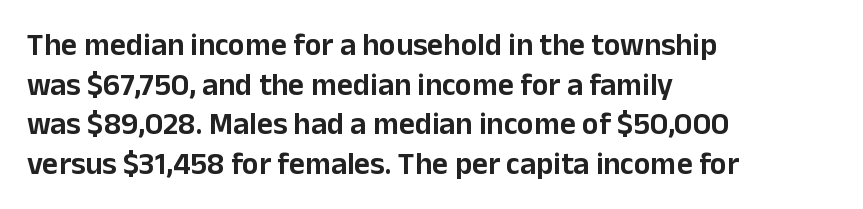
Q: Is the text italic (slanted)? A: No, it is upright.
Q: Is the typeface a serif or a sans-serif typeface? A: Sans-serif.
Q: Is the text underlined? A: No.
Q: How is the paragraph aligned? A: Left-aligned.
Q: Is the spacing between letters normal or unusually wide? A: Normal.
Q: Is the spacing between lines tight, normal or loose? A: Normal.
Q: Width (condensed, normal, or wide)? A: Normal.
Q: Stroke contrast? A: Low.
Q: x-height? A: Medium.
Q: Monospaced? A: No.
